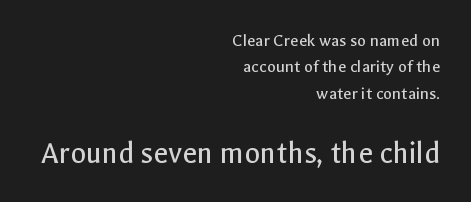
Q: Is the text bold? A: No.
Q: Is the text italic (slanted)? A: No, it is upright.
Q: Is the typeface a serif or a sans-serif typeface? A: Sans-serif.
Q: Is the text underlined? A: No.
Q: How is the paragraph aligned? A: Right-aligned.
Q: Is the spacing between letters normal or unusually wide? A: Normal.
Q: Is the spacing between lines tight, normal or loose? A: Normal.
Q: Which block of text is set in a larger size, the first (top) or the second (bottom)? A: The second (bottom) one.
Q: Width (condensed, normal, or wide)? A: Normal.
Q: x-height? A: Medium.
Q: Monospaced? A: No.
